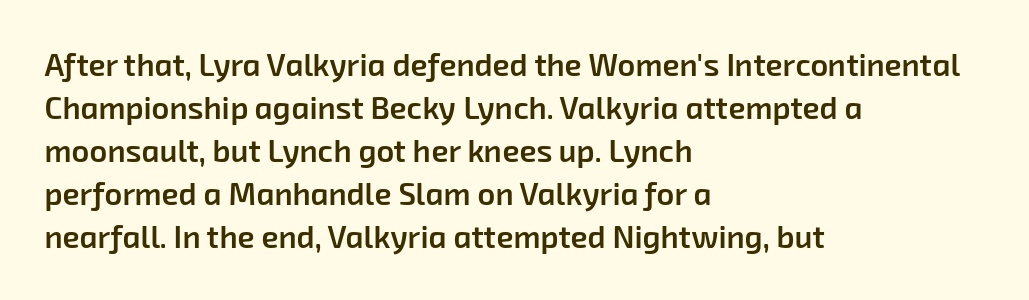
The image shows 31 px semibold sans-serif type; set left-aligned, normal line spacing (1.39x), normal letter spacing, not underlined; low stroke contrast and a medium x-height.
